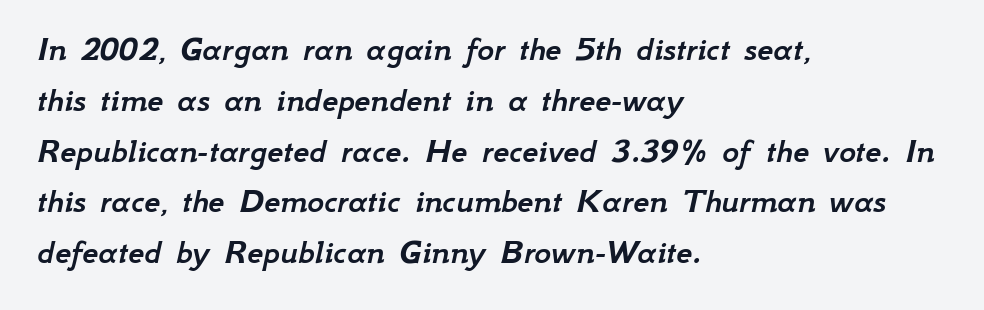
{"italic": "yes", "lean": "right", "slant_degrees": 12, "width": "normal", "stroke_contrast": "low", "x_height": "small", "monospaced": "no", "underline": "no", "align": "left", "line_spacing": "normal", "line_spacing_ratio": 1.41, "letter_spacing": "normal", "letter_spacing_em": 0.0, "glyph_px": 36}
